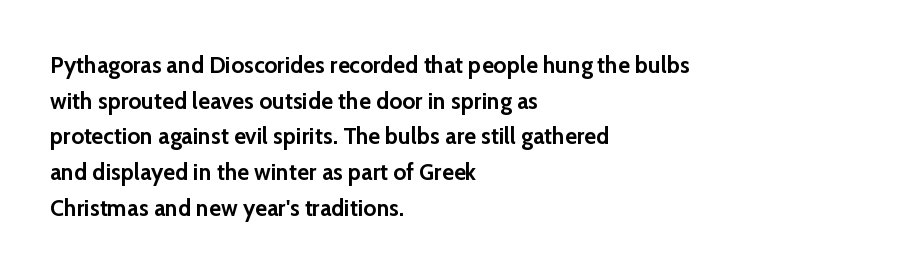
The image shows 23 px bold type, upright; set left-aligned, normal line spacing (1.55x), normal letter spacing, not underlined.
